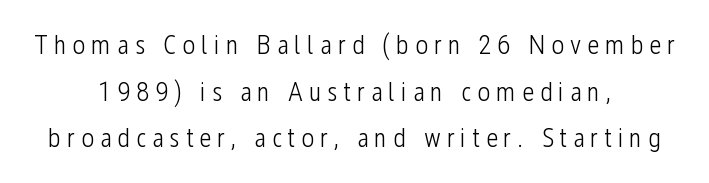
Q: Is the text bold? A: No.
Q: Is the text italic (slanted)? A: No, it is upright.
Q: Is the text underlined? A: No.
Q: How is the paragraph aligned? A: Centered.
Q: Is the spacing between letters normal or unusually wide? A: Unusually wide.
